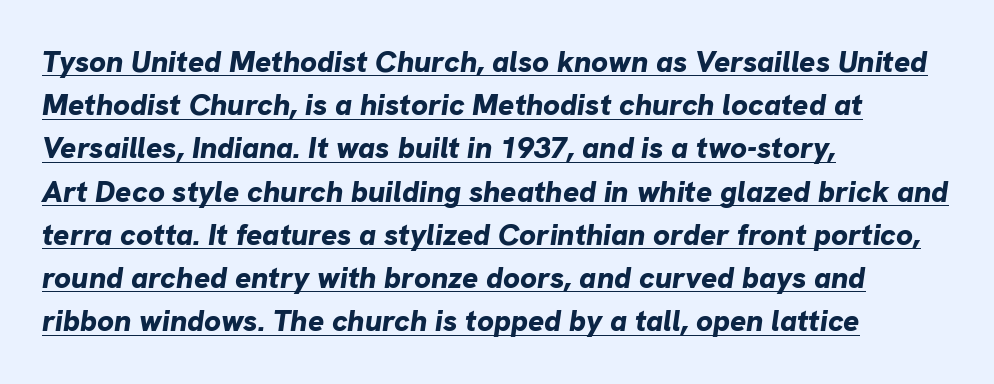
It's the slanting kind of type. The face used here is proportionally spaced, like ordinary book or web type. Each glyph is drawn with heavy, bold strokes. Nobody touched the tracking dial on this one.
